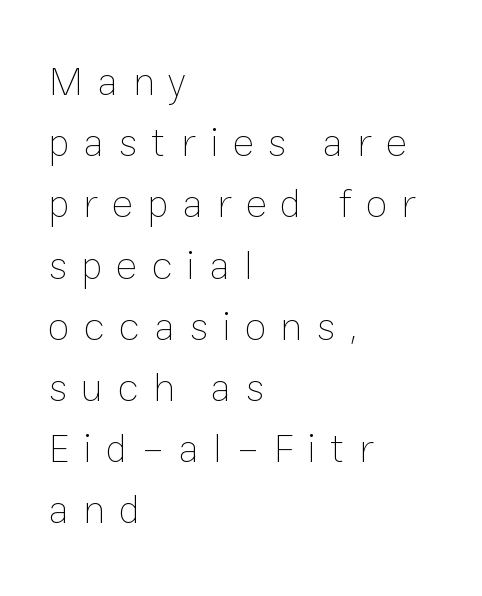
Weight: not bold — regular or lighter. The rows are spaced the way most documents space them. Proportional: the letters do not fall into vertical columns. The letters stand upright; this is a roman face.
